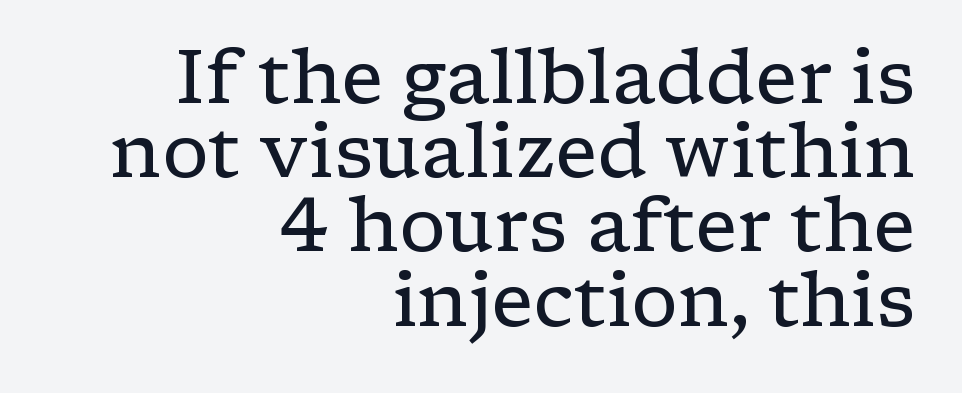
Q: Is the text bold? A: No.
Q: Is the text italic (slanted)? A: No, it is upright.
Q: Is the typeface a serif or a sans-serif typeface? A: Serif.
Q: Is the text underlined? A: No.
Q: How is the paragraph aligned? A: Right-aligned.
Q: Is the spacing between letters normal or unusually wide? A: Normal.
Q: Is the spacing between lines tight, normal or loose? A: Tight.
Q: Width (condensed, normal, or wide)? A: Wide.
Q: Stroke contrast? A: Low.
Q: x-height? A: Medium.
Q: Monospaced? A: No.
